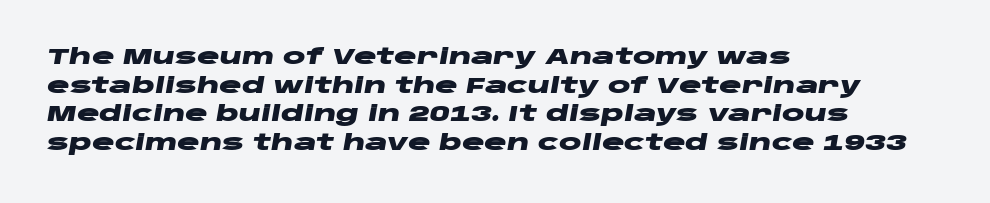
Beneath every word, the page is bare. The letters sit at their default tracking, neither squeezed nor spread. Characters are canted at an angle relative to the baseline's perpendicular. What weight is shown? A full bold with thick strokes.
